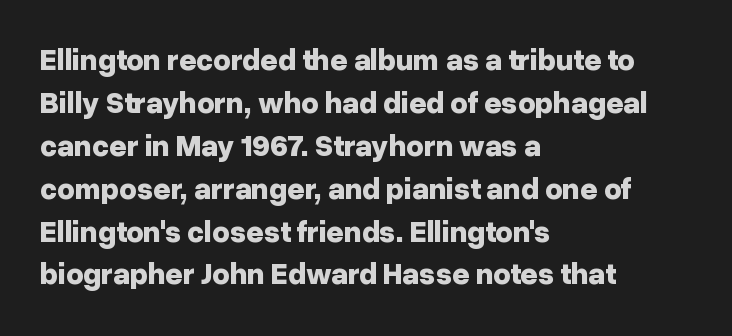
{"serif": "no", "italic": "no", "bold": "yes", "weight": "bold", "width": "normal", "stroke_contrast": "low", "x_height": "medium", "monospaced": "no", "underline": "no", "align": "left", "line_spacing": "normal", "line_spacing_ratio": 1.43, "letter_spacing": "normal", "letter_spacing_em": 0.0, "glyph_px": 30}
